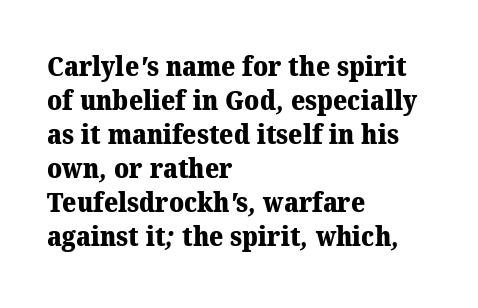
{"bold": "yes", "underline": "no", "align": "left", "line_spacing": "normal", "line_spacing_ratio": 1.26, "letter_spacing": "normal", "letter_spacing_em": 0.0, "glyph_px": 27}
